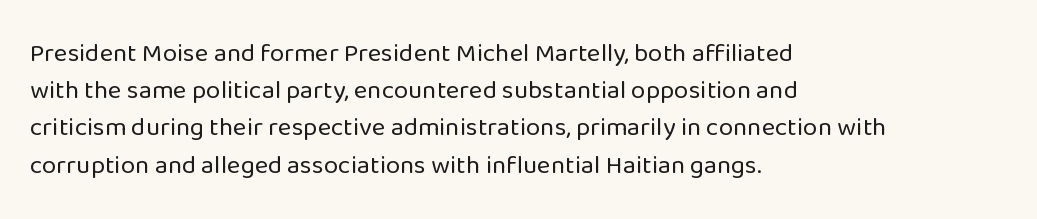
The image shows 26 px text type, upright; set left-aligned, normal line spacing (1.43x), normal letter spacing, not underlined.
